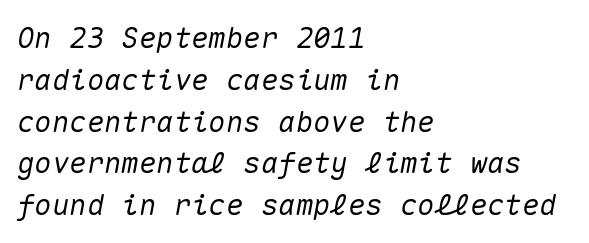
Q: Is the text italic (slanted)? A: Yes, it leans right by about 10 degrees.
Q: Is the text underlined? A: No.
Q: How is the paragraph aligned? A: Left-aligned.
Q: Is the spacing between letters normal or unusually wide? A: Normal.
Q: Is the spacing between lines tight, normal or loose? A: Normal.
Q: Width (condensed, normal, or wide)? A: Normal.
Q: Stroke contrast? A: Medium.
Q: x-height? A: Medium.
Q: Monospaced? A: Yes.
